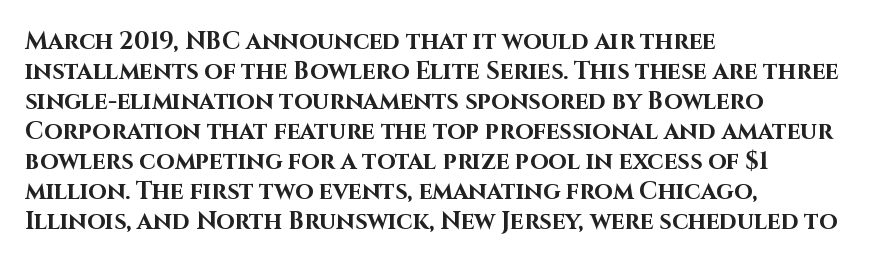
Q: Is the text bold? A: Yes.
Q: Is the text italic (slanted)? A: No, it is upright.
Q: Is the text underlined? A: No.
Q: How is the paragraph aligned? A: Left-aligned.
Q: Is the spacing between letters normal or unusually wide? A: Normal.
Q: Is the spacing between lines tight, normal or loose? A: Normal.
